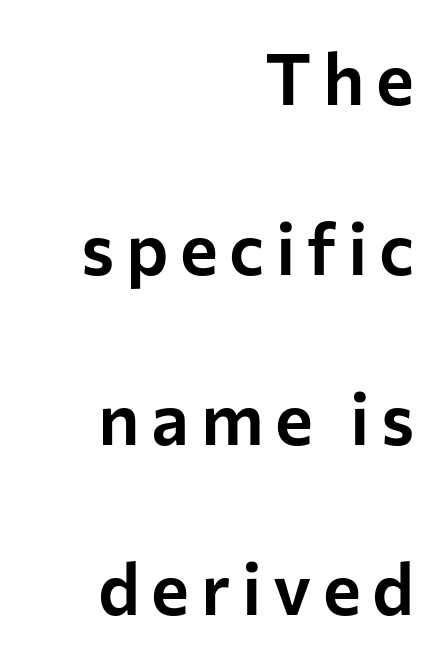
The image shows 72 px sans-serif type, upright; set right-aligned, loose line spacing (2.36x), not underlined; low stroke contrast and a medium x-height.
